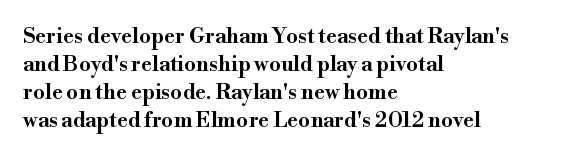
{"italic": "no", "underline": "no", "align": "left", "line_spacing": "normal", "line_spacing_ratio": 1.33, "letter_spacing": "normal", "letter_spacing_em": 0.0, "glyph_px": 21}
